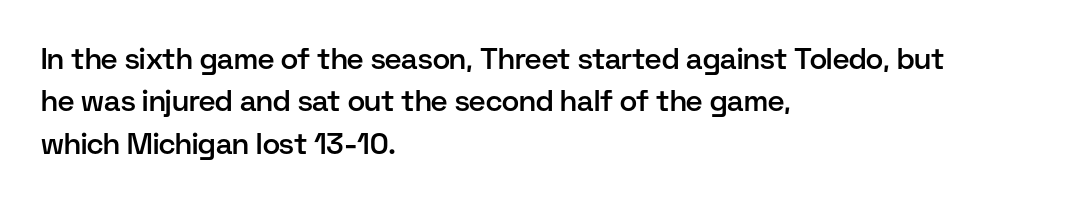
{"serif": "no", "italic": "no", "bold": "semi", "weight": "semibold", "width": "normal", "stroke_contrast": "low", "x_height": "medium", "monospaced": "no", "underline": "no", "align": "left", "line_spacing": "normal", "line_spacing_ratio": 1.46, "letter_spacing": "normal", "letter_spacing_em": 0.0, "glyph_px": 29}
